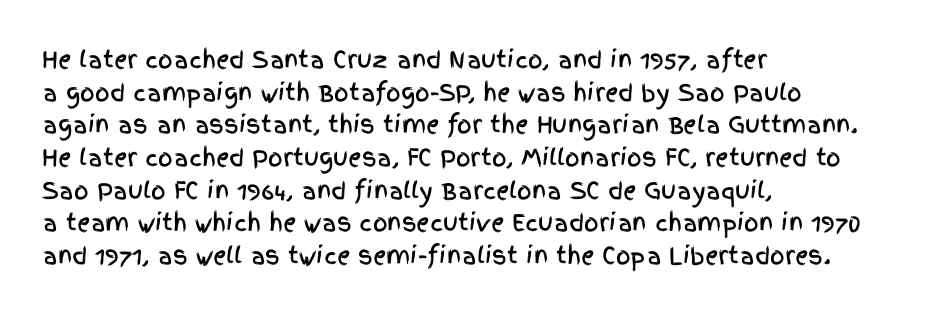
The image shows 23 px text type, upright; set left-aligned, normal line spacing (1.42x), normal letter spacing, not underlined.
